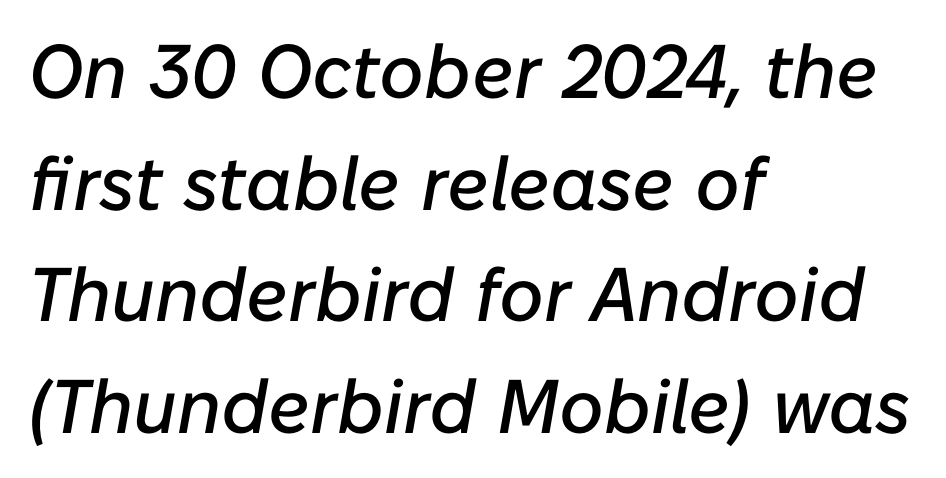
Compared with a centered layout, this one pins lines to the left instead. A typesetter would call this zero additional tracking. The passage shown is not underscored anywhere. Note the varied advance widths — an 'i' is clearly narrower than an 'm'. Interline gaps are of average width in this sample.
